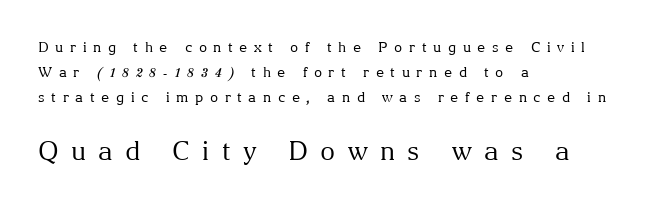
{"italic": "no", "bold": "no", "underline": "no", "align": "left", "line_spacing_ratio": 1.79, "letter_spacing": "wide", "letter_spacing_em": 0.47, "larger_block": "second", "size_ratio": 1.86, "glyph_px": 26}
